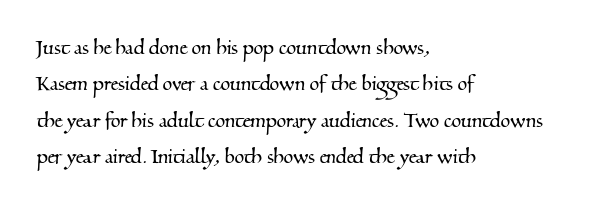
Quick note: interline space is typical. In CSS terms this would be text-align: left. Tracking here is standard; glyphs follow each other at the usual distance. Glance below the letters and you will spot only blank space.
